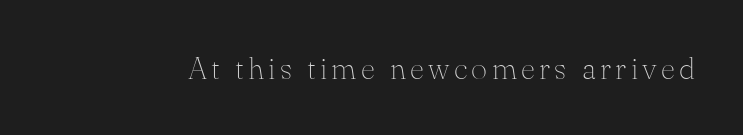
{"serif": "yes", "italic": "no", "bold": "no", "weight": "thin", "width": "normal", "stroke_contrast": "medium", "x_height": "small", "monospaced": "no", "underline": "no", "glyph_px": 31}
